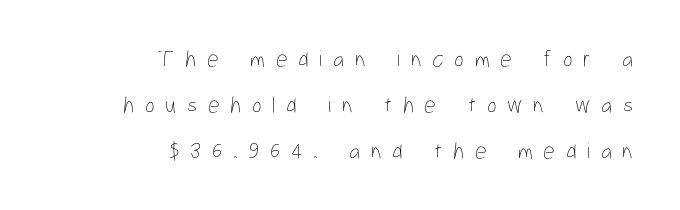
{"italic": "no", "bold": "no", "underline": "no", "align": "right", "line_spacing": "loose", "line_spacing_ratio": 1.99, "letter_spacing": "wide", "letter_spacing_em": 0.46, "glyph_px": 23}
